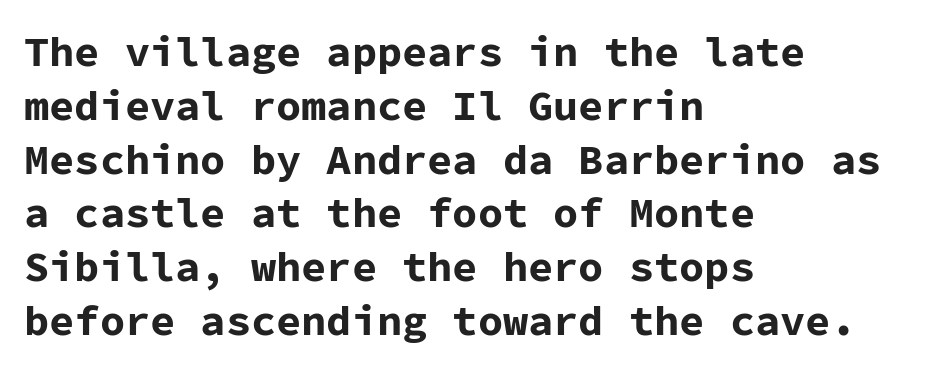
The glyphs have the mass of a bold cut. In CSS terms this would be text-align: left. Think of a typewriter: that constant character pitch is what you see here. The zone under the glyphs is completely vacant. The rendering uses a moderate line-height, typical for paragraphs. Nope, no serifs anywhere on these letters.
